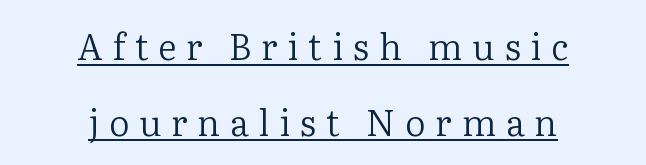
{"serif": "yes", "italic": "no", "bold": "no", "weight": "regular", "width": "normal", "stroke_contrast": "low", "x_height": "medium", "monospaced": "no", "underline": "yes", "align": "center", "line_spacing": "loose", "line_spacing_ratio": 2.1, "letter_spacing": "wide", "letter_spacing_em": 0.27, "glyph_px": 36}
